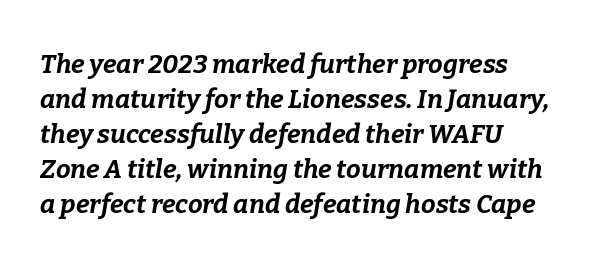
Compared with ordinary roman type, these characters are visibly tilted. Only glyphs here, with clear space below each row. You could call the tracking neutral — neither tight nor loose. Leading: standard.
